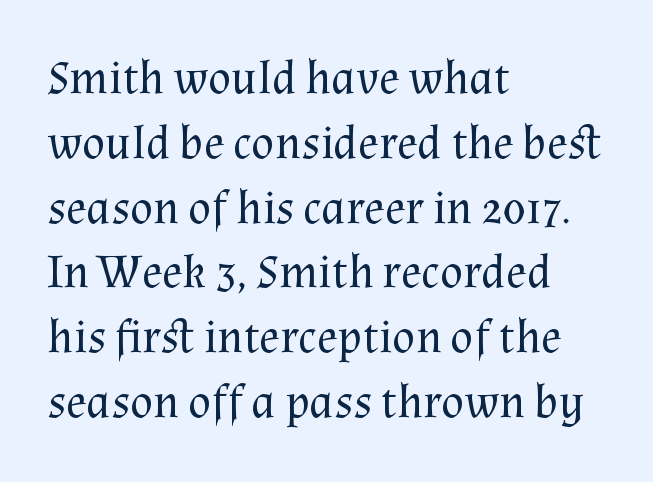
Interline gaps are of average width in this sample. Heaviness? Minimal to ordinary, like unemphasized prose. Words float on clear page, feet unadorned. The passage shown is typed in a proportional face where columns would drift. Nothing unusual about the tracking: characters are spaced as the font intends.
